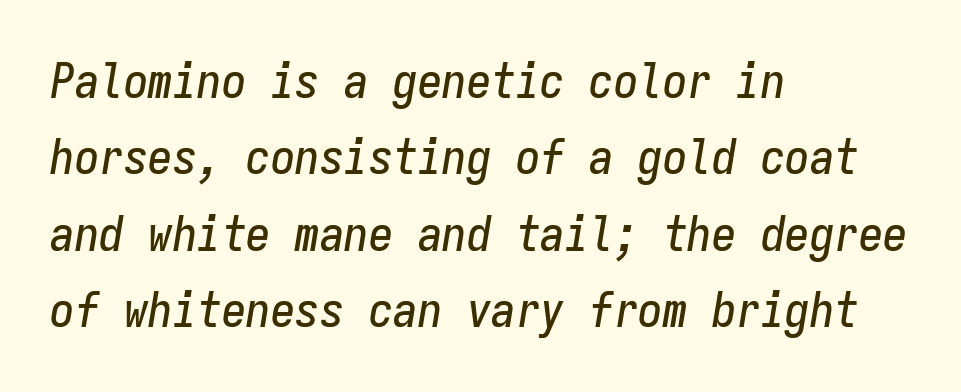
The image shows 49 px condensed type, italic (leaning right), monospaced; set left-aligned, normal line spacing (1.56x), normal letter spacing, not underlined; low stroke contrast and a medium x-height.
